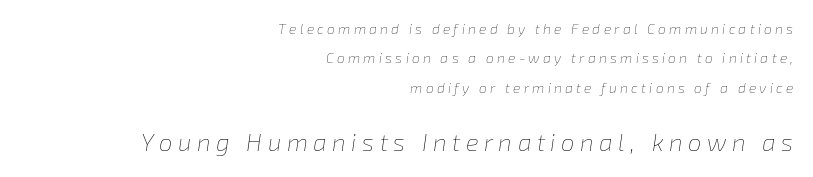
Q: Is the text bold? A: No.
Q: Is the text italic (slanted)? A: Yes, it leans right by about 8 degrees.
Q: Is the text underlined? A: No.
Q: How is the paragraph aligned? A: Right-aligned.
Q: Is the spacing between letters normal or unusually wide? A: Unusually wide.
Q: Is the spacing between lines tight, normal or loose? A: Loose.
Q: Which block of text is set in a larger size, the first (top) or the second (bottom)? A: The second (bottom) one.
